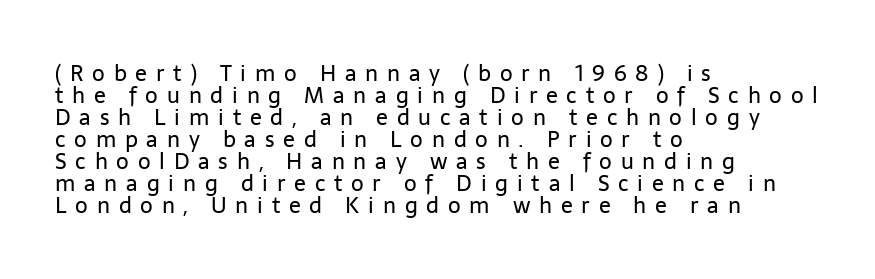
Only glyphs here, with clear space below each row. The horizontal fit of the characters is loose and conspicuously gappy. The block of text is dense from top to bottom, with scant space between rows. The compositor pushed each line to the left boundary. Stems here are at most as thick as an everyday book face.
